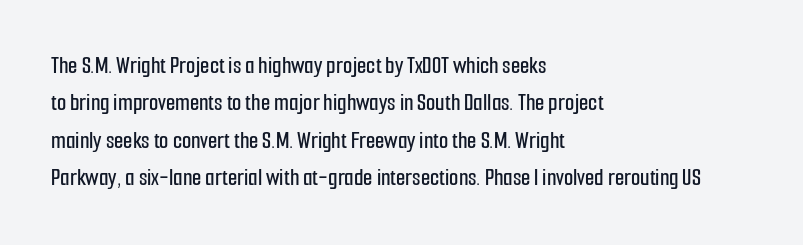
Quick note: interline space is typical. Ordinary non-slanted type is in use. The glyphs are unaccompanied by any horizontal stroke below them. The setting favours the left margin, as ordinary paragraphs usually do.
